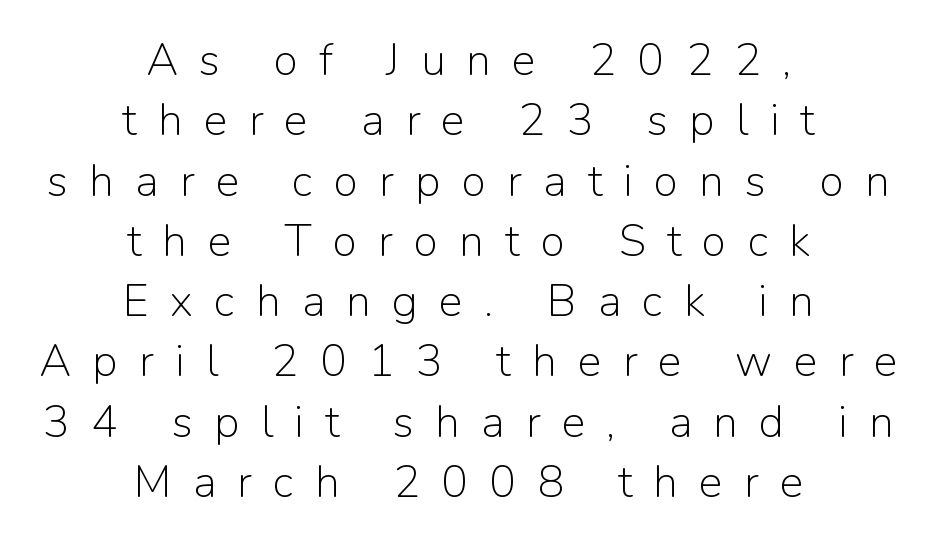
{"serif": "no", "italic": "no", "bold": "no", "weight": "light", "width": "normal", "stroke_contrast": "low", "x_height": "medium", "monospaced": "no", "underline": "no", "align": "center", "line_spacing": "normal", "line_spacing_ratio": 1.34, "letter_spacing": "wide", "letter_spacing_em": 0.47, "glyph_px": 45}
